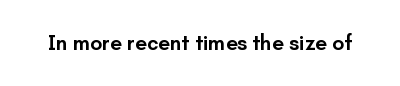
The image shows 21 px text type, upright; set normal letter spacing, not underlined.
